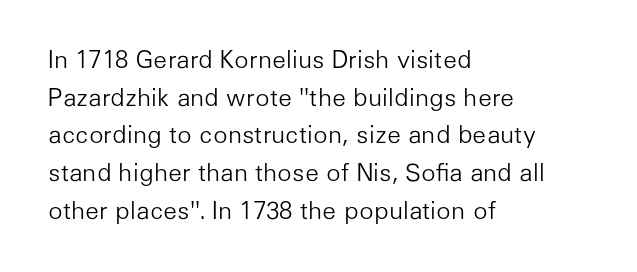
The image shows 24 px text type, upright; set left-aligned, normal line spacing (1.57x), normal letter spacing, not underlined.
